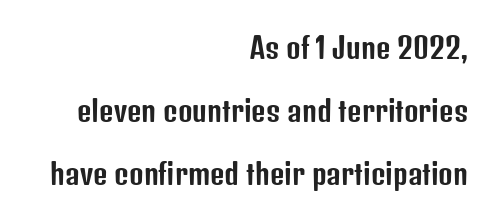
The image shows 28 px condensed sans-serif type, upright; set right-aligned, loose line spacing (2.25x), normal letter spacing, not underlined; low stroke contrast and a medium x-height.
